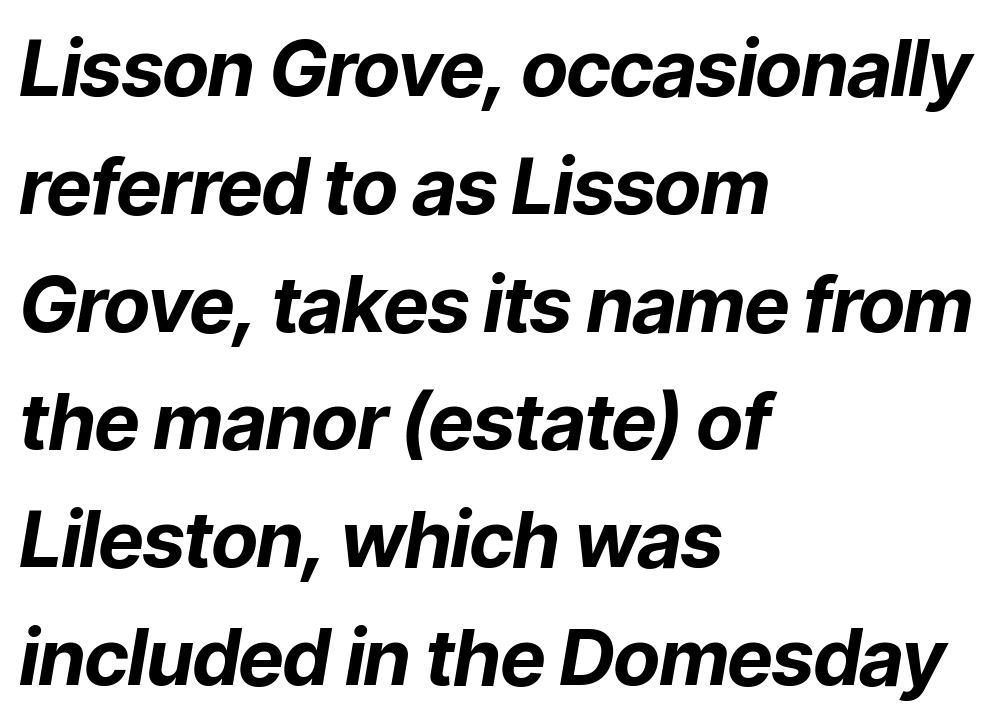
{"italic": "yes", "lean": "right", "slant_degrees": 9, "bold": "yes", "weight": "bold", "width": "normal", "stroke_contrast": "low", "x_height": "medium", "monospaced": "no", "underline": "no", "align": "left", "line_spacing": "normal", "line_spacing_ratio": 1.51, "letter_spacing": "normal", "letter_spacing_em": 0.0, "glyph_px": 78}
